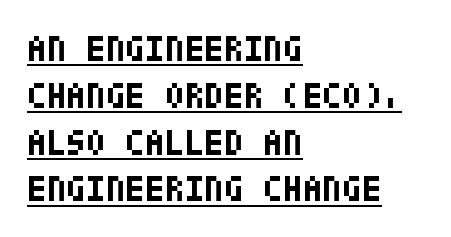
{"serif": "no", "italic": "no", "bold": "yes", "weight": "bold", "width": "condensed", "stroke_contrast": "low", "x_height": "large", "underline": "yes", "align": "left", "line_spacing": "normal", "line_spacing_ratio": 1.3, "letter_spacing": "normal", "letter_spacing_em": 0.0, "glyph_px": 36}
